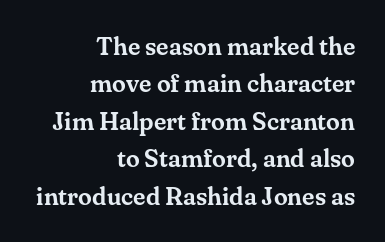
Q: Is the text italic (slanted)? A: No, it is upright.
Q: Is the text underlined? A: No.
Q: How is the paragraph aligned? A: Right-aligned.
Q: Is the spacing between letters normal or unusually wide? A: Normal.
Q: Is the spacing between lines tight, normal or loose? A: Normal.
